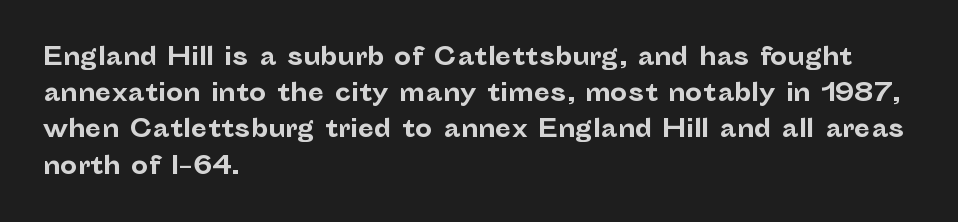
Q: Is the text bold? A: Yes.
Q: Is the text italic (slanted)? A: No, it is upright.
Q: Is the text underlined? A: No.
Q: How is the paragraph aligned? A: Left-aligned.
Q: Is the spacing between letters normal or unusually wide? A: Normal.
Q: Is the spacing between lines tight, normal or loose? A: Normal.
